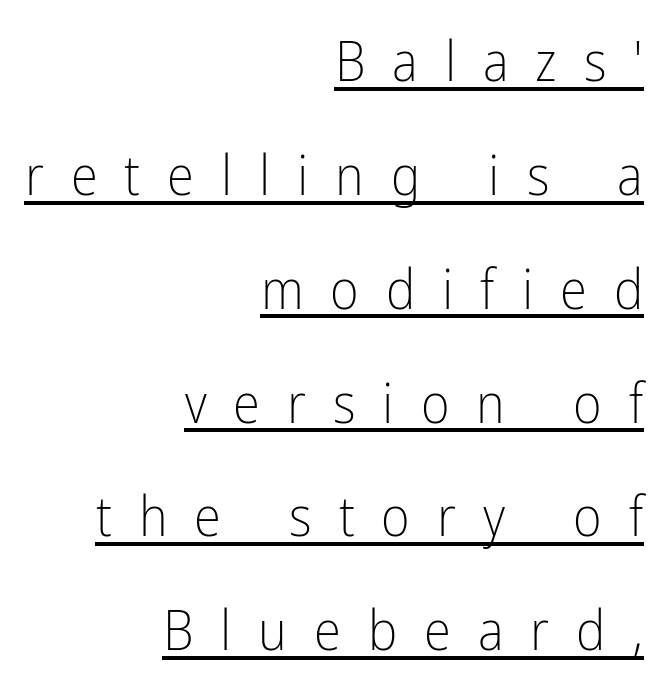
{"serif": "no", "italic": "no", "bold": "no", "weight": "light", "width": "condensed", "stroke_contrast": "low", "x_height": "medium", "monospaced": "no", "underline": "yes", "align": "right", "line_spacing": "loose", "line_spacing_ratio": 2.07, "letter_spacing": "wide", "letter_spacing_em": 0.49, "glyph_px": 55}
